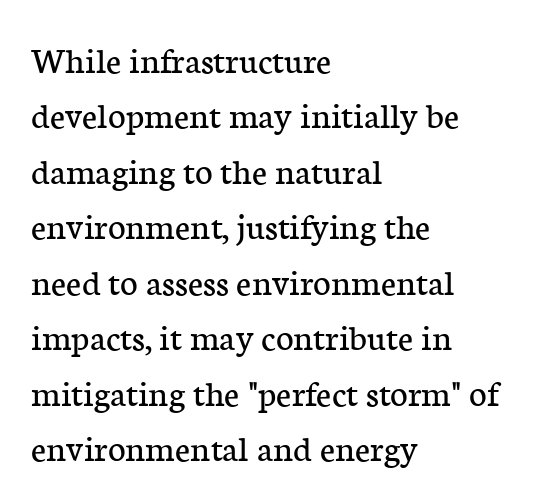
The image shows 38 px regular-weight serif type, upright; set left-aligned, normal line spacing (1.46x), normal letter spacing, not underlined; low stroke contrast and a medium x-height.
